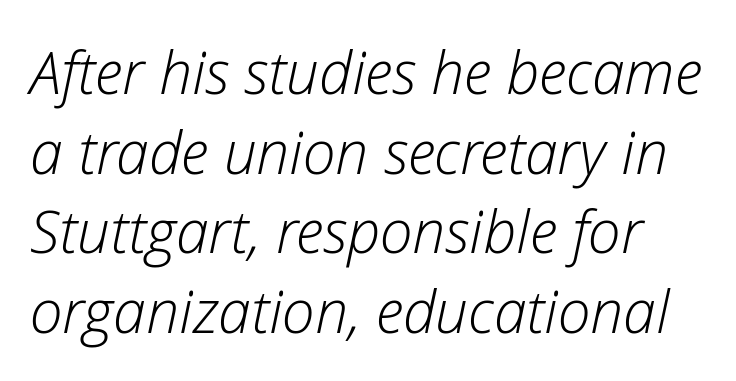
The rendering uses natural spacing where letterforms have individual widths. Stroke mass is kept to a normal reading level or below. A bare baseline throughout the passage. In terms of letterspacing, this is plain default setting. Italic: yes, the glyphs are oblique. If you measured baseline to baseline, you'd find a middling distance.
